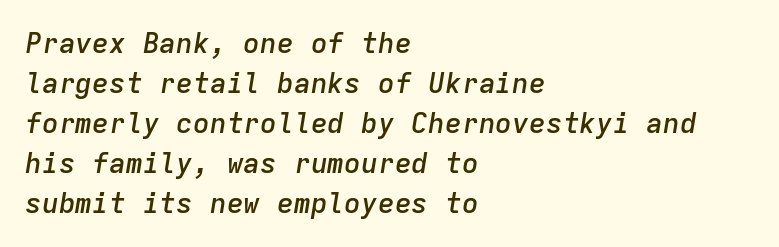
{"italic": "yes", "lean": "right", "slant_degrees": 9, "bold": "semi", "weight": "semibold", "width": "normal", "stroke_contrast": "low", "x_height": "medium", "monospaced": "yes", "underline": "no", "align": "left", "line_spacing": "normal", "line_spacing_ratio": 1.43, "letter_spacing": "normal", "letter_spacing_em": 0.0, "glyph_px": 28}
